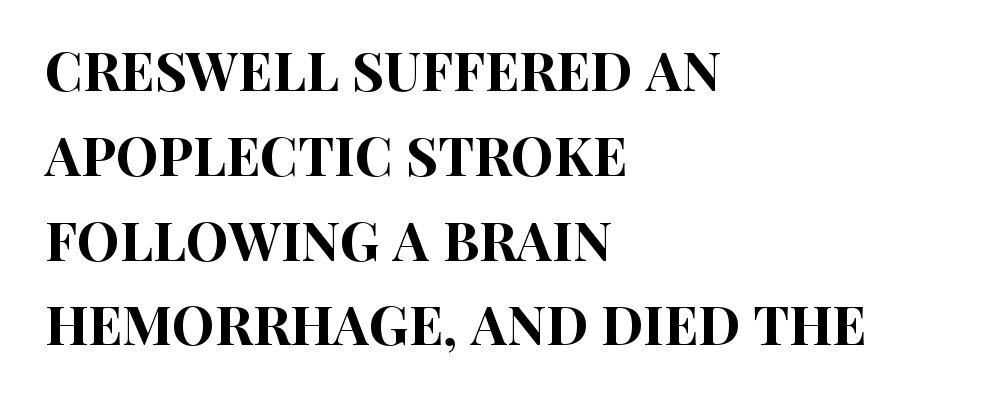
The image shows 54 px condensed sans-serif type, upright; set left-aligned, normal line spacing (1.57x), normal letter spacing, not underlined; high stroke contrast and a large x-height.
